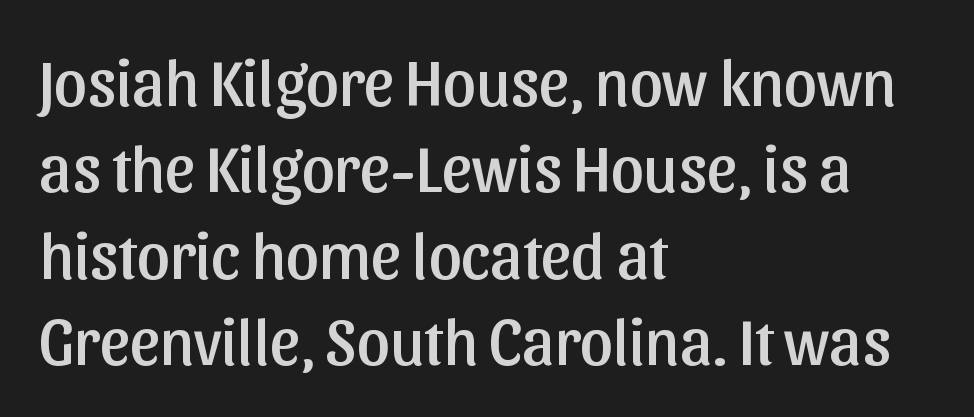
Q: Is the text italic (slanted)? A: No, it is upright.
Q: Is the typeface a serif or a sans-serif typeface? A: Sans-serif.
Q: Is the text underlined? A: No.
Q: How is the paragraph aligned? A: Left-aligned.
Q: Is the spacing between letters normal or unusually wide? A: Normal.
Q: Is the spacing between lines tight, normal or loose? A: Normal.
Q: Width (condensed, normal, or wide)? A: Normal.
Q: Stroke contrast? A: Low.
Q: x-height? A: Medium.
Q: Monospaced? A: No.
